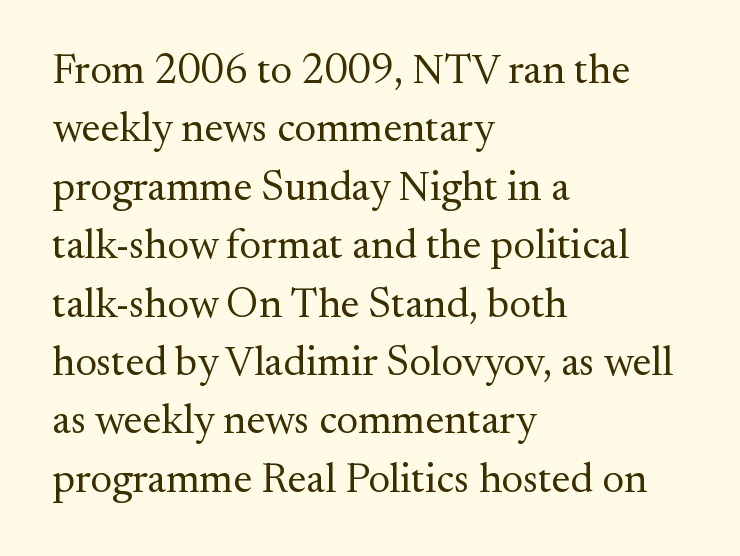
{"serif": "yes", "italic": "no", "bold": "no", "weight": "regular", "width": "normal", "stroke_contrast": "medium", "x_height": "small", "monospaced": "no", "underline": "no", "align": "left", "line_spacing": "normal", "line_spacing_ratio": 1.39, "letter_spacing": "normal", "letter_spacing_em": 0.0, "glyph_px": 42}
